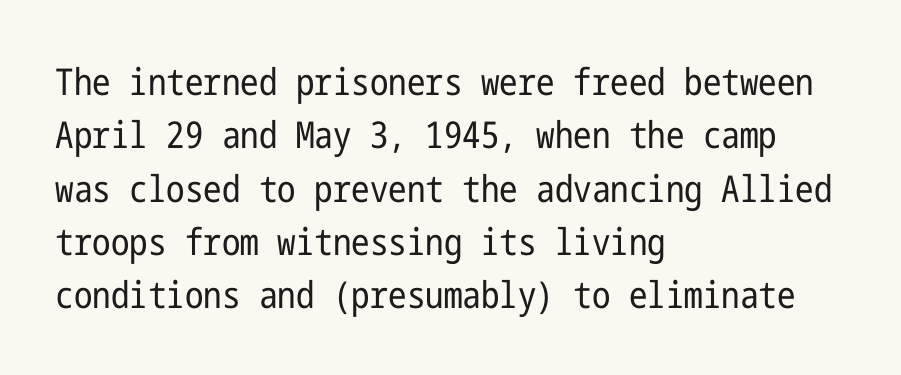
The image shows 37 px regular-weight, condensed sans-serif type, upright; set left-aligned, normal line spacing (1.44x), normal letter spacing, not underlined; low stroke contrast and a medium x-height.
